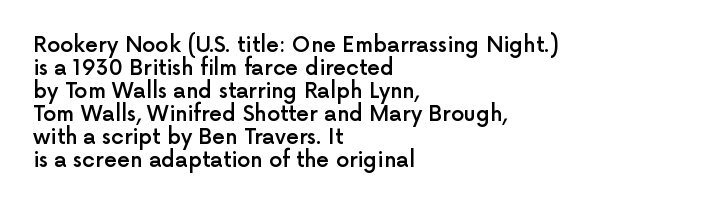
Type without underlining. Whoever set this chose condensed vertical rhythm over breathing room. Tall strokes in this sample are plumb rather than angled. Line beginnings align vertically; line endings do not. The line texture is even and compact thanks to regular tracking. Moderately thickened strokes mark this as semibold type.
